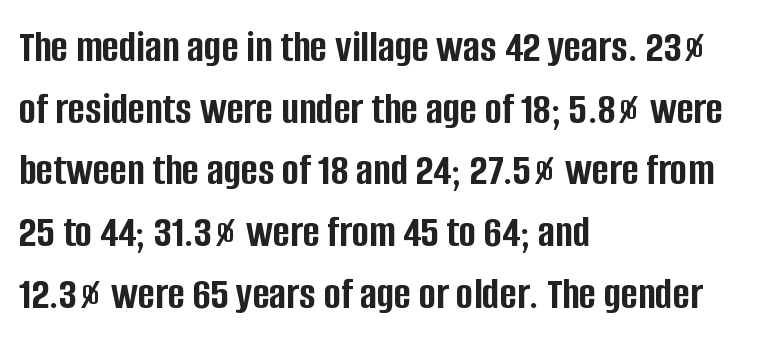
{"serif": "no", "italic": "no", "bold": "yes", "weight": "semibold", "width": "condensed", "stroke_contrast": "low", "x_height": "large", "monospaced": "no", "underline": "no", "align": "left", "line_spacing": "normal", "line_spacing_ratio": 1.34, "letter_spacing": "normal", "letter_spacing_em": 0.0, "glyph_px": 46}
